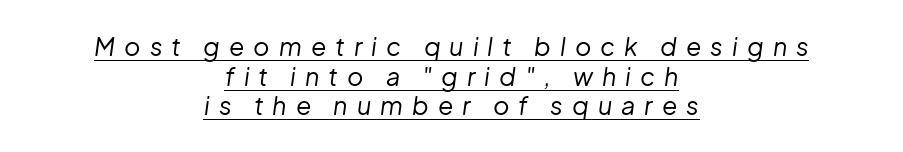
The image shows 25 px text type, italic (leaning right); set centered, line spacing 1.19x, unusually wide letter spacing (+0.36 em), underlined.
